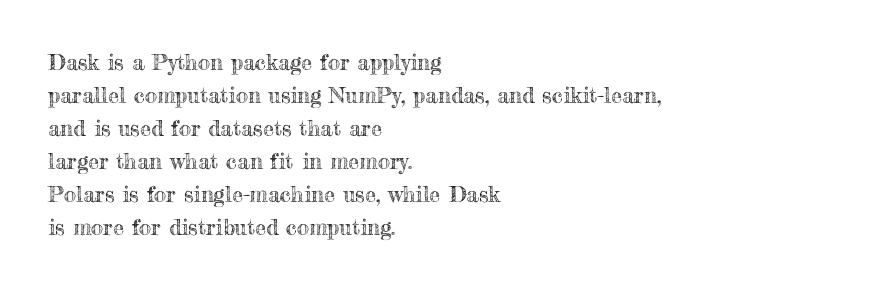
A clean baseline with only descenders dipping below it. Standard letterfit; no display-style spreading of the glyphs. Notice how descenders clear the ascenders below comfortably — that's standard leading. It's the straight-up-and-down kind of type. Does the copy run flush right? No — it runs flush left.
